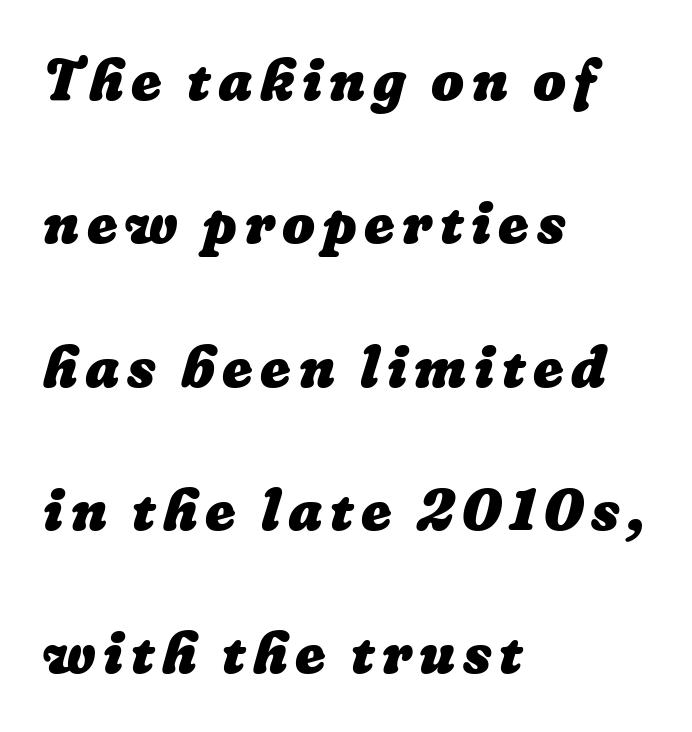
Q: Is the text bold? A: Yes.
Q: Is the text underlined? A: No.
Q: How is the paragraph aligned? A: Left-aligned.
Q: Is the spacing between lines tight, normal or loose? A: Loose.
Q: Width (condensed, normal, or wide)? A: Normal.
Q: Stroke contrast? A: Low.
Q: x-height? A: Medium.
Q: Monospaced? A: No.
